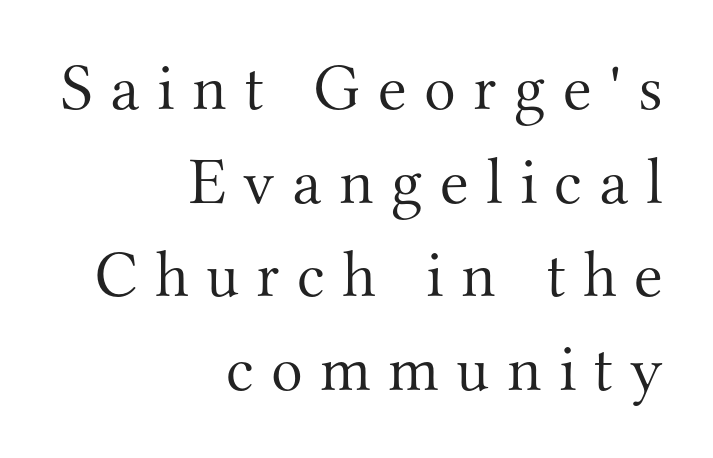
Q: Is the text bold? A: No.
Q: Is the text italic (slanted)? A: No, it is upright.
Q: Is the typeface a serif or a sans-serif typeface? A: Serif.
Q: Is the text underlined? A: No.
Q: How is the paragraph aligned? A: Right-aligned.
Q: Is the spacing between letters normal or unusually wide? A: Unusually wide.
Q: Is the spacing between lines tight, normal or loose? A: Normal.
Q: Width (condensed, normal, or wide)? A: Normal.
Q: Stroke contrast? A: Medium.
Q: x-height? A: Small.
Q: Monospaced? A: No.
